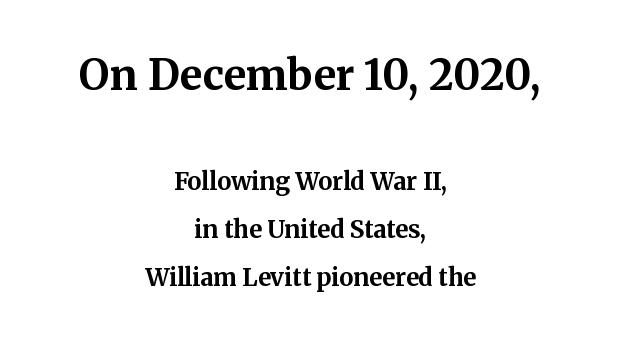
{"serif": "yes", "italic": "no", "bold": "yes", "weight": "bold", "width": "normal", "stroke_contrast": "medium", "x_height": "medium", "monospaced": "no", "underline": "no", "align": "center", "line_spacing": "loose", "line_spacing_ratio": 2.01, "letter_spacing": "normal", "letter_spacing_em": 0.0, "larger_block": "first", "size_ratio": 1.75, "glyph_px": 42}
